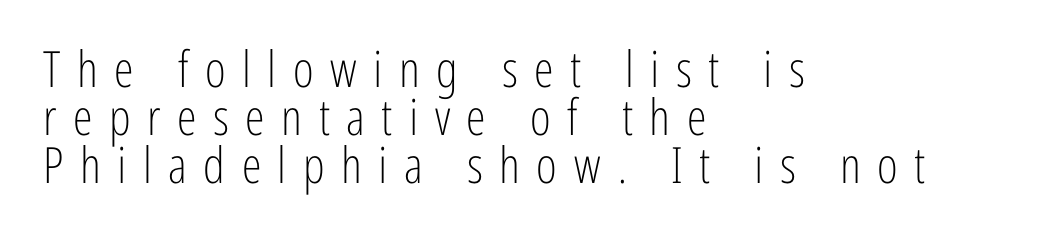
{"serif": "no", "italic": "no", "bold": "no", "weight": "light", "width": "condensed", "stroke_contrast": "low", "x_height": "medium", "monospaced": "no", "underline": "no", "align": "left", "line_spacing": "tight", "line_spacing_ratio": 0.96, "letter_spacing": "wide", "letter_spacing_em": 0.33, "glyph_px": 50}
